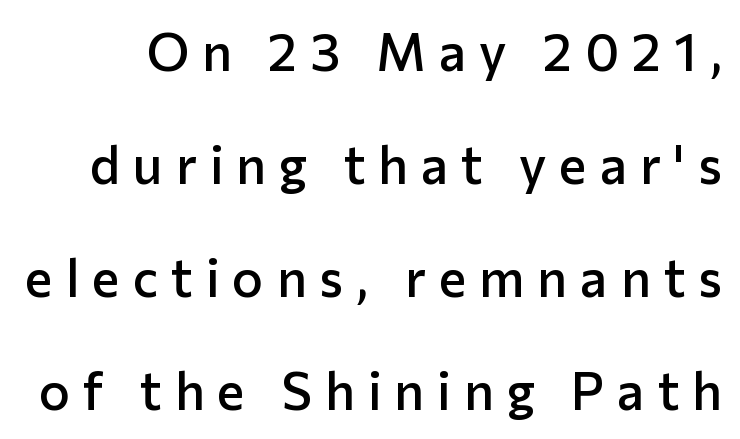
{"serif": "no", "italic": "no", "bold": "semi", "weight": "semibold", "width": "normal", "stroke_contrast": "low", "x_height": "medium", "monospaced": "no", "underline": "no", "line_spacing": "loose", "line_spacing_ratio": 2.17, "letter_spacing": "wide", "letter_spacing_em": 0.25, "glyph_px": 52}
